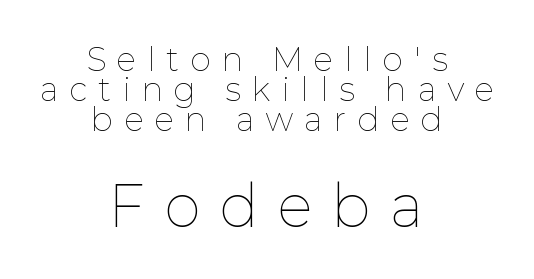
{"italic": "no", "bold": "no", "weight": "thin", "width": "normal", "stroke_contrast": "low", "x_height": "medium", "monospaced": "no", "underline": "no", "align": "center", "line_spacing": "tight", "line_spacing_ratio": 0.96, "letter_spacing": "wide", "letter_spacing_em": 0.38, "larger_block": "second", "size_ratio": 1.77, "glyph_px": 55}
